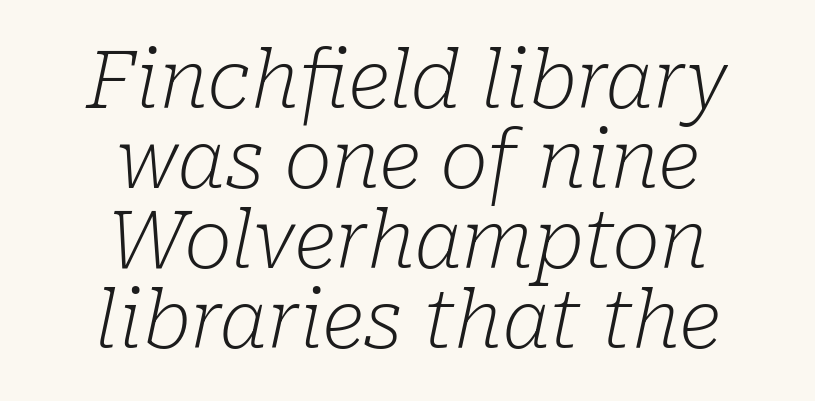
Bold? No — there's no thickening of the strokes. Are there feet on the stems? There are — it's a serif. Inter-character spacing is left at the font's built-in metrics. Only glyphs here, with clear space below each row.
